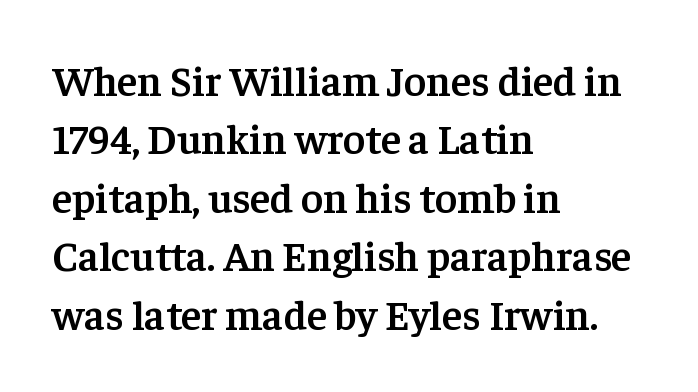
{"serif": "yes", "italic": "no", "bold": "semi", "weight": "semibold", "width": "normal", "stroke_contrast": "low", "x_height": "medium", "monospaced": "no", "underline": "no", "align": "left", "line_spacing": "normal", "line_spacing_ratio": 1.39, "letter_spacing": "normal", "letter_spacing_em": 0.0, "glyph_px": 42}
